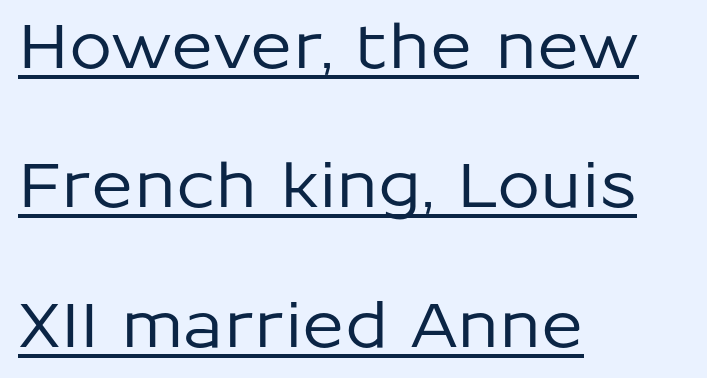
Q: Is the text italic (slanted)? A: No, it is upright.
Q: Is the typeface a serif or a sans-serif typeface? A: Sans-serif.
Q: Is the text underlined? A: Yes.
Q: How is the paragraph aligned? A: Left-aligned.
Q: Is the spacing between letters normal or unusually wide? A: Normal.
Q: Is the spacing between lines tight, normal or loose? A: Loose.
Q: Width (condensed, normal, or wide)? A: Normal.
Q: Stroke contrast? A: Low.
Q: x-height? A: Medium.
Q: Monospaced? A: No.
